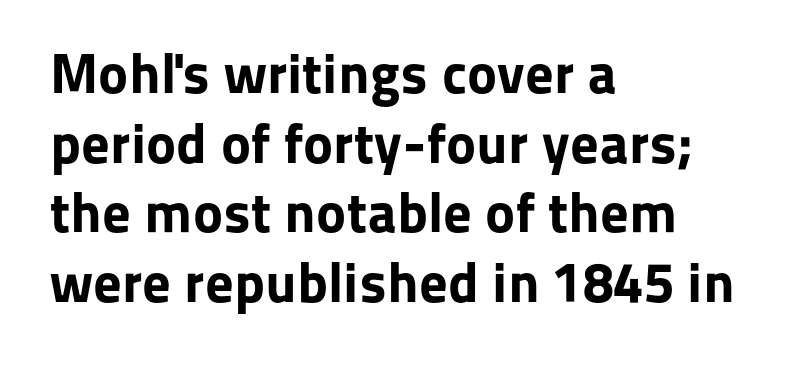
Q: Is the text bold? A: Yes.
Q: Is the text italic (slanted)? A: No, it is upright.
Q: Is the typeface a serif or a sans-serif typeface? A: Sans-serif.
Q: Is the text underlined? A: No.
Q: How is the paragraph aligned? A: Left-aligned.
Q: Is the spacing between letters normal or unusually wide? A: Normal.
Q: Width (condensed, normal, or wide)? A: Normal.
Q: Stroke contrast? A: Low.
Q: x-height? A: Medium.
Q: Monospaced? A: No.
